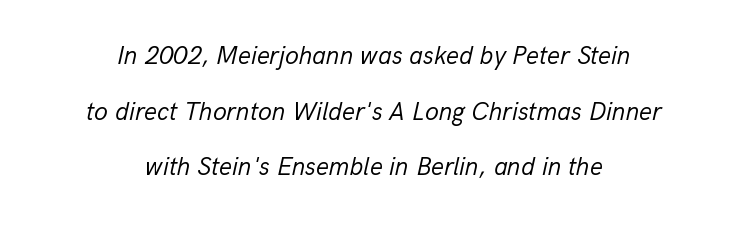
Q: Is the text bold? A: No.
Q: Is the text italic (slanted)? A: Yes, it leans right by about 13 degrees.
Q: Is the text underlined? A: No.
Q: How is the paragraph aligned? A: Centered.
Q: Is the spacing between letters normal or unusually wide? A: Normal.
Q: Is the spacing between lines tight, normal or loose? A: Loose.
